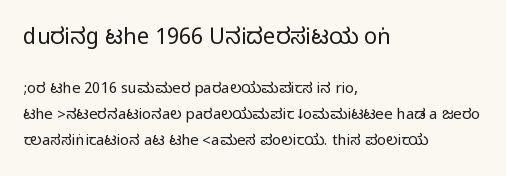
The rendering shrinks the type as you move from the upper chunk to the lower. Rendered with straight, roman letterforms. Tracking here is standard; glyphs follow each other at the usual distance. Just letters on the line, the space beneath them empty.
